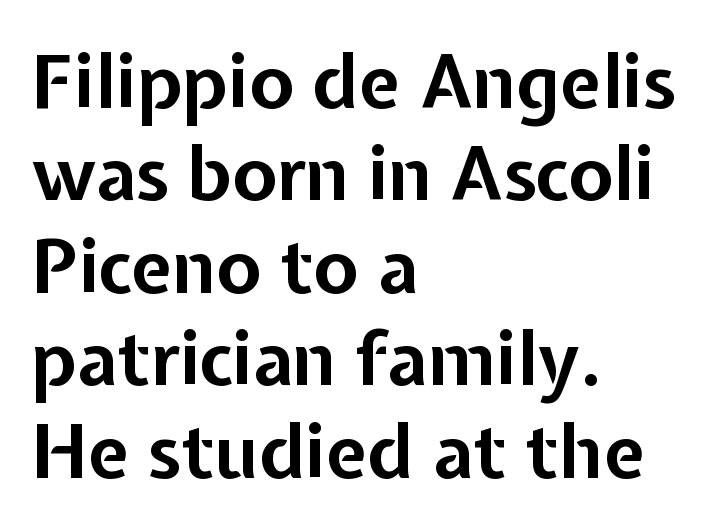
{"serif": "no", "italic": "no", "bold": "yes", "weight": "bold", "width": "normal", "stroke_contrast": "low", "x_height": "medium", "monospaced": "no", "underline": "no", "align": "left", "line_spacing": "normal", "line_spacing_ratio": 1.25, "letter_spacing": "normal", "letter_spacing_em": 0.0, "glyph_px": 74}
